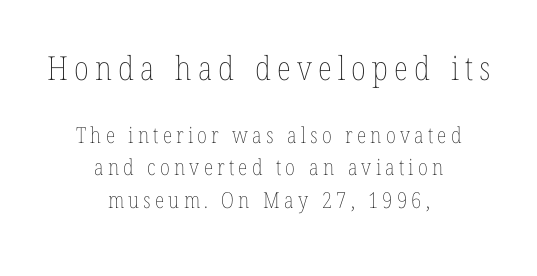
Q: Is the text bold? A: No.
Q: Is the text italic (slanted)? A: No, it is upright.
Q: Is the text underlined? A: No.
Q: How is the paragraph aligned? A: Centered.
Q: Is the spacing between lines tight, normal or loose? A: Normal.
Q: Which block of text is set in a larger size, the first (top) or the second (bottom)? A: The first (top) one.
Q: Width (condensed, normal, or wide)? A: Condensed.
Q: Stroke contrast? A: Low.
Q: x-height? A: Medium.
Q: Monospaced? A: No.
